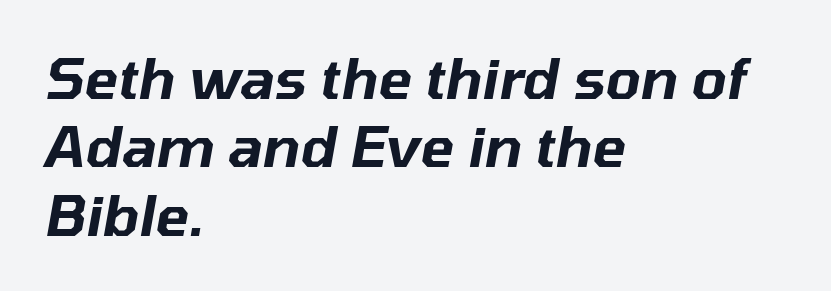
The image shows 56 px text type, italic (leaning right); set left-aligned, line spacing 1.22x, normal letter spacing, not underlined; low stroke contrast and a medium x-height.
